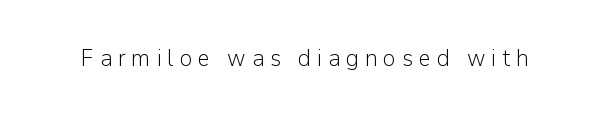
The passage shown is not bold in any degree. The tracking jumps out immediately: characters are airy and widely separated. The typography opts for an upright posture over an oblique one. Beneath every word, the page is bare.
